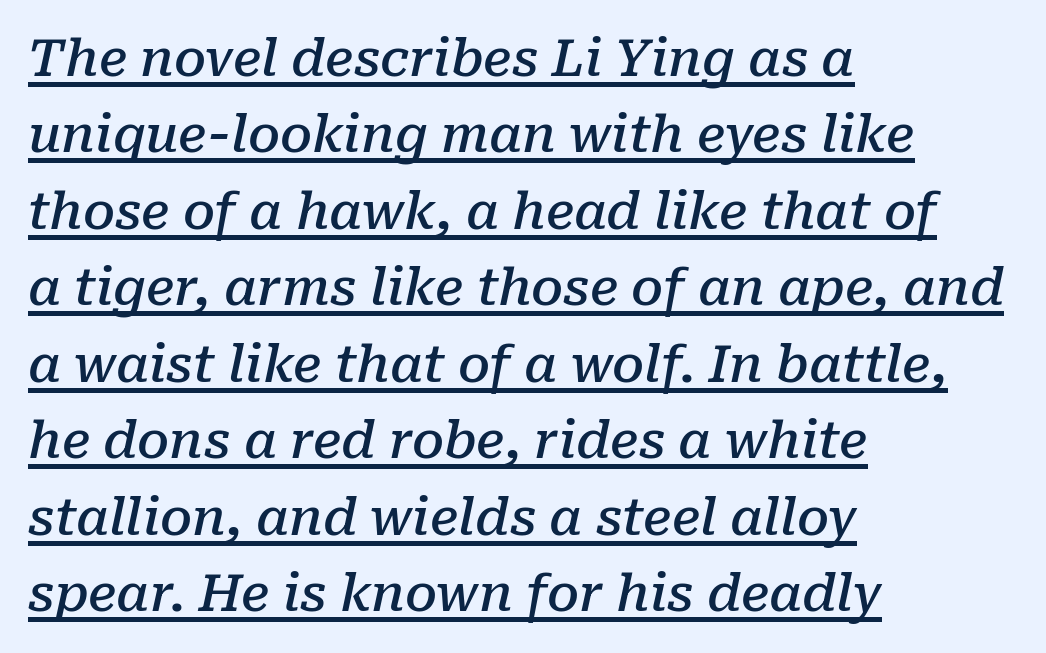
{"serif": "yes", "italic": "yes", "lean": "right", "slant_degrees": 10, "bold": "semi", "weight": "semibold", "width": "normal", "stroke_contrast": "low", "x_height": "medium", "monospaced": "no", "underline": "yes", "align": "left", "line_spacing": "normal", "line_spacing_ratio": 1.5, "letter_spacing": "normal", "letter_spacing_em": 0.0, "glyph_px": 51}
